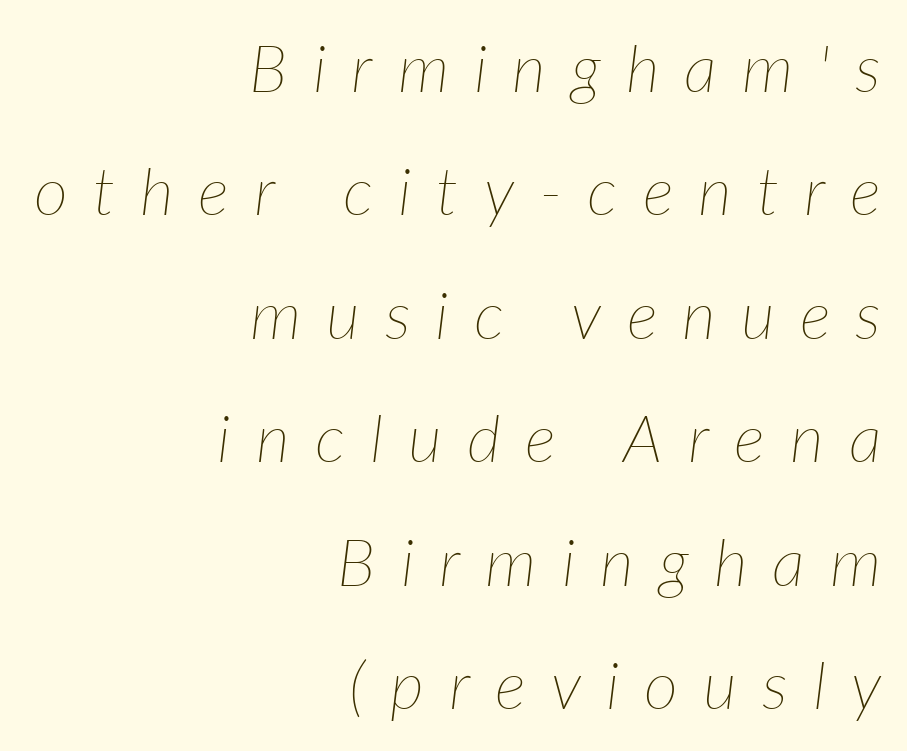
The image shows 66 px thin type, italic (leaning right); set right-aligned, line spacing 1.87x, unusually wide letter spacing (+0.38 em), not underlined; low stroke contrast and a medium x-height.
